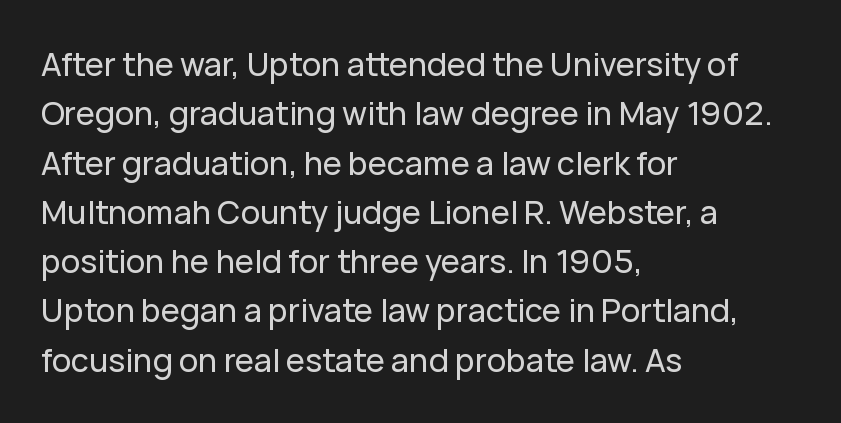
{"serif": "no", "italic": "no", "width": "normal", "stroke_contrast": "low", "x_height": "medium", "monospaced": "no", "underline": "no", "align": "left", "line_spacing": "normal", "line_spacing_ratio": 1.54, "letter_spacing": "normal", "letter_spacing_em": 0.0, "glyph_px": 32}
